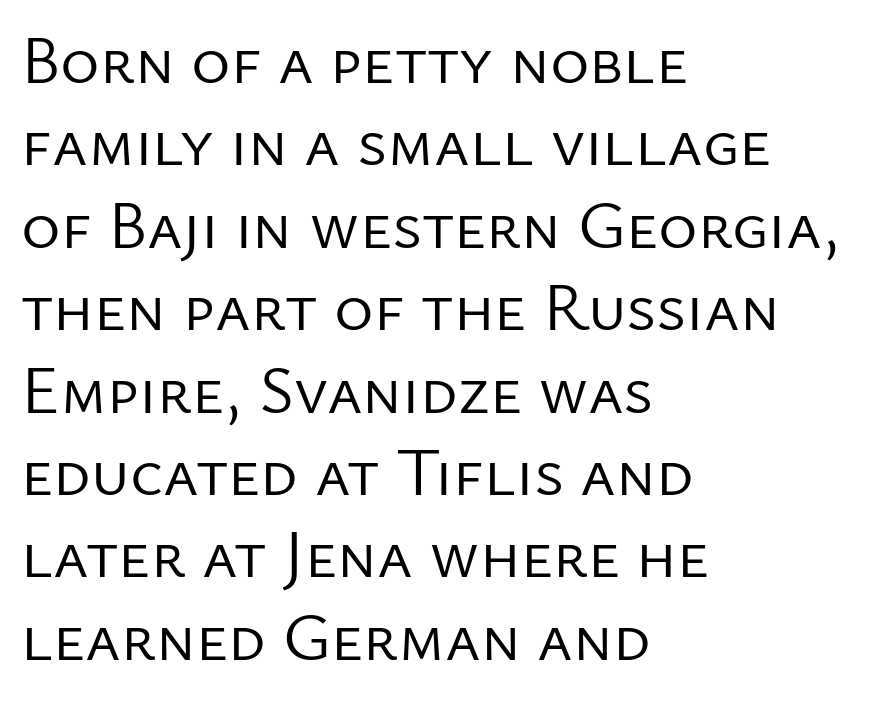
Q: Is the text bold? A: No.
Q: Is the text italic (slanted)? A: No, it is upright.
Q: Is the typeface a serif or a sans-serif typeface? A: Sans-serif.
Q: Is the text underlined? A: No.
Q: How is the paragraph aligned? A: Left-aligned.
Q: Is the spacing between letters normal or unusually wide? A: Normal.
Q: Width (condensed, normal, or wide)? A: Normal.
Q: Stroke contrast? A: Low.
Q: x-height? A: Medium.
Q: Monospaced? A: No.
